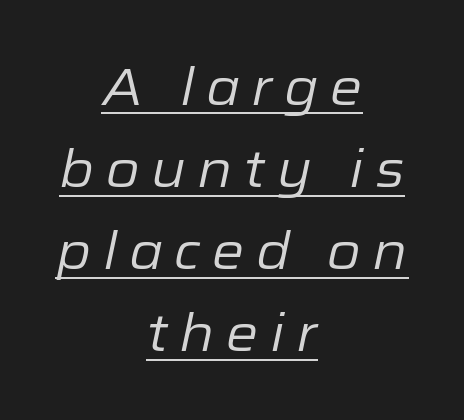
{"italic": "yes", "lean": "right", "slant_degrees": 12, "bold": "no", "weight": "regular", "width": "normal", "stroke_contrast": "low", "x_height": "medium", "monospaced": "no", "underline": "yes", "align": "center", "line_spacing": "normal", "line_spacing_ratio": 1.58, "letter_spacing": "wide", "letter_spacing_em": 0.22, "glyph_px": 52}
